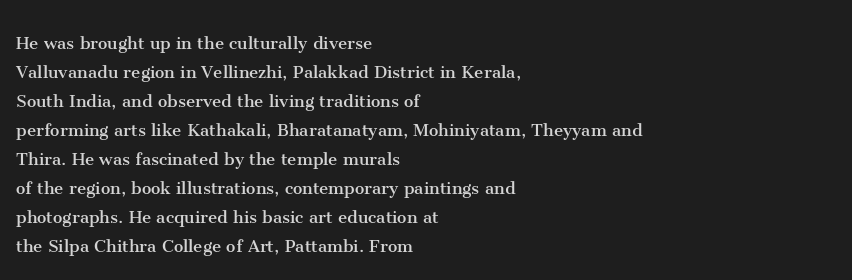
The image shows 21 px text type, upright; set left-aligned, normal line spacing (1.38x), normal letter spacing, not underlined.
